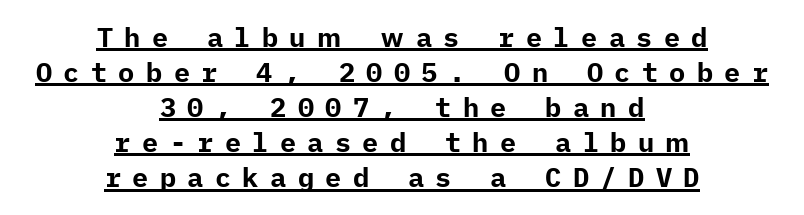
Successive baselines arrive at the customary interval. Every character sits straight up, as roman type does. In terms of letterspacing, this is a distinctly airy, spread setting. How heavy is the stroke? Heavy — this is a bold. Honestly, the underline is the first thing you notice here. A student would call this center alignment; a typographer would say set centered.
